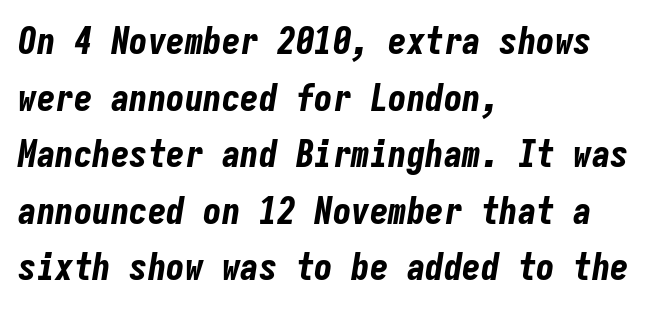
Plenty of ink on the page — the face is bold. Casual observation: everything's shoved over to the left. You could count columns in this text — the font is strictly monospaced. Quick note: interline space is typical.
